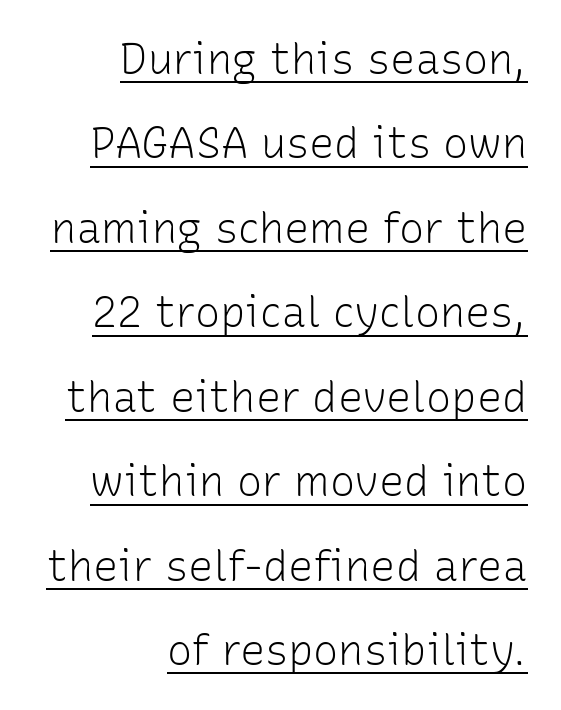
In terms of letterspacing, this is plain default setting. Each letter's strokes conclude bluntly, with no projecting serifs. Honestly, the rows look like they've been pulled way apart. Does a line run under the words? Yes, clearly. Is this a fixed-width face? No — the glyphs have proportional, varying widths.
